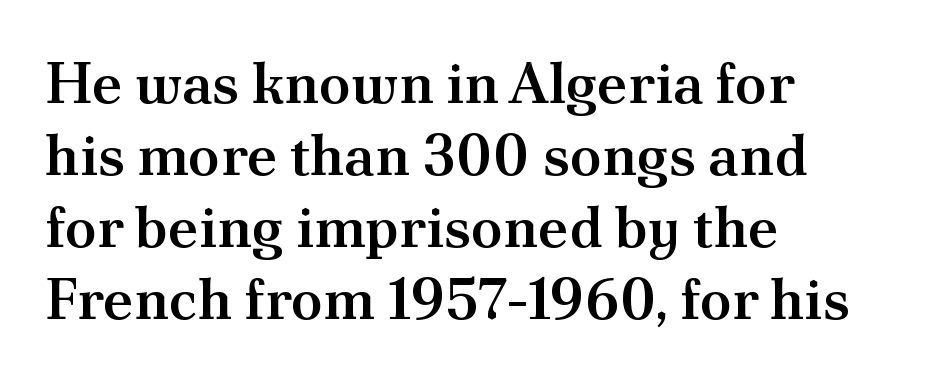
{"serif": "yes", "italic": "no", "bold": "semi", "weight": "semibold", "width": "normal", "stroke_contrast": "medium", "x_height": "small", "monospaced": "no", "underline": "no", "align": "left", "line_spacing_ratio": 1.24, "letter_spacing": "normal", "letter_spacing_em": 0.0, "glyph_px": 58}
